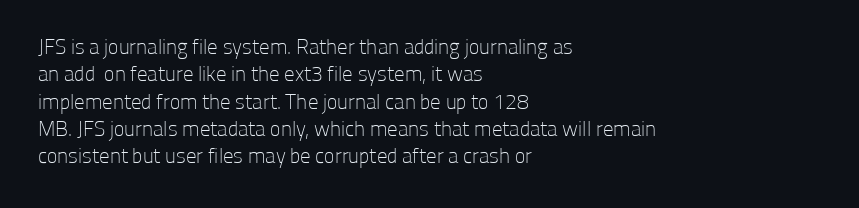
The image shows 21 px text type, upright; set left-aligned, normal line spacing (1.3x), normal letter spacing, not underlined.
